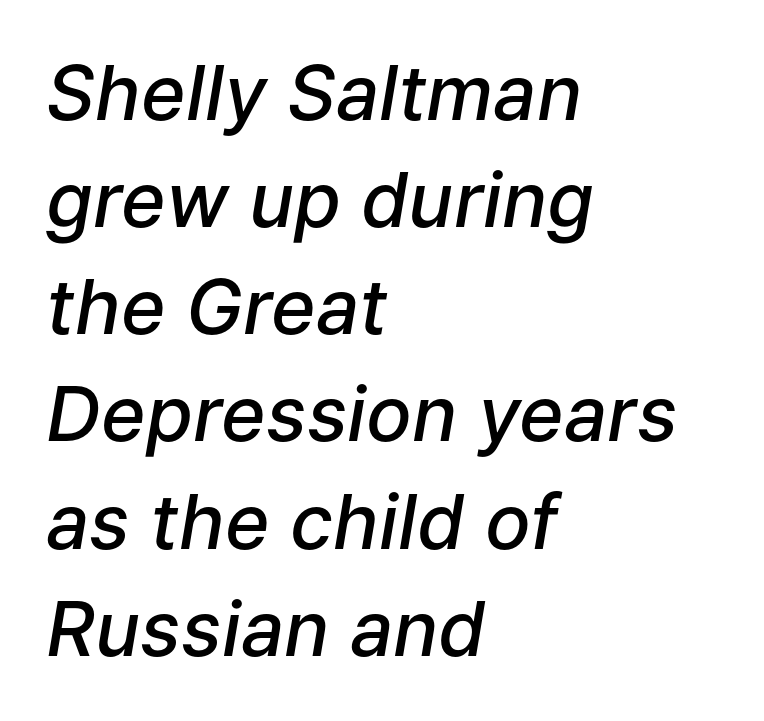
{"italic": "yes", "lean": "right", "slant_degrees": 9, "bold": "semi", "weight": "semibold", "width": "normal", "stroke_contrast": "low", "x_height": "medium", "monospaced": "no", "underline": "no", "align": "left", "line_spacing": "normal", "line_spacing_ratio": 1.41, "letter_spacing": "normal", "letter_spacing_em": 0.0, "glyph_px": 76}
